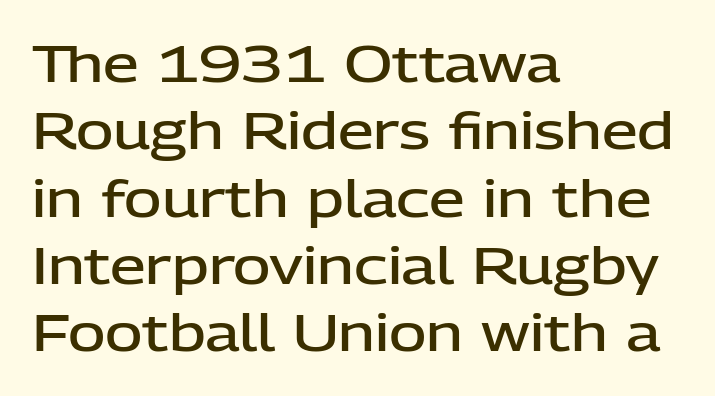
{"serif": "no", "italic": "no", "bold": "semi", "weight": "semibold", "width": "normal", "stroke_contrast": "low", "x_height": "medium", "monospaced": "no", "underline": "no", "align": "left", "line_spacing": "normal", "line_spacing_ratio": 1.32, "letter_spacing": "normal", "letter_spacing_em": 0.0, "glyph_px": 51}
